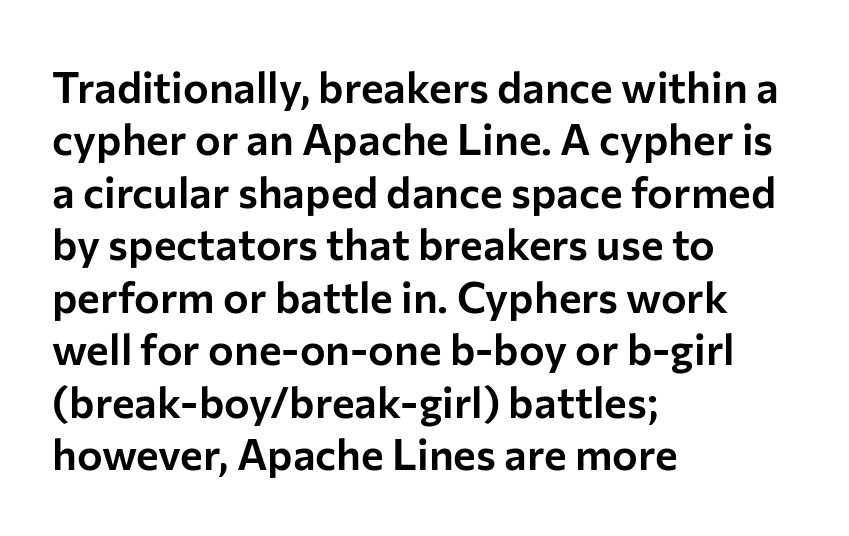
The letters advance in unequal steps, a hallmark of proportional type. Ascenders rise straight up at ninety degrees. Font category for this specimen: sans-serif. The lines in this sample share a left origin and differ only in where they stop. Underlining? Definitely not there. What stands out about the letter spacing? Nothing — it is the standard amount.
